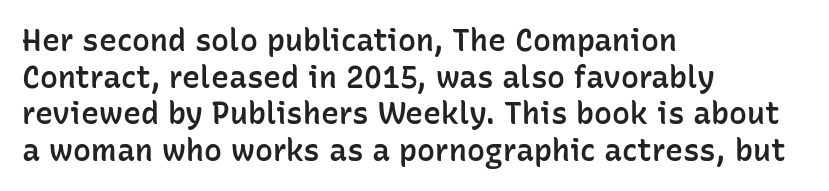
Q: Is the text bold? A: Semi-bold.
Q: Is the text italic (slanted)? A: No, it is upright.
Q: Is the typeface a serif or a sans-serif typeface? A: Sans-serif.
Q: Is the text underlined? A: No.
Q: How is the paragraph aligned? A: Left-aligned.
Q: Is the spacing between letters normal or unusually wide? A: Normal.
Q: Width (condensed, normal, or wide)? A: Normal.
Q: Stroke contrast? A: Low.
Q: x-height? A: Medium.
Q: Monospaced? A: No.
